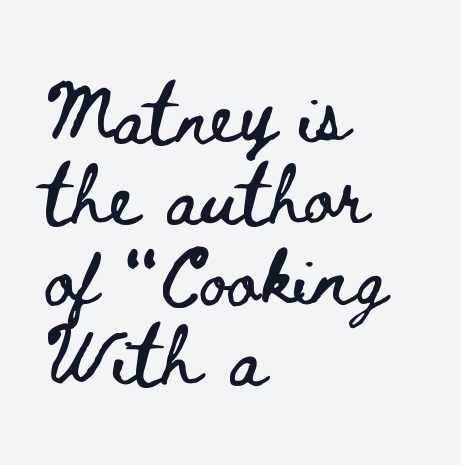
The image shows 59 px wide type; set left-aligned, normal line spacing (1.37x), normal letter spacing, not underlined; low stroke contrast and a small x-height.
